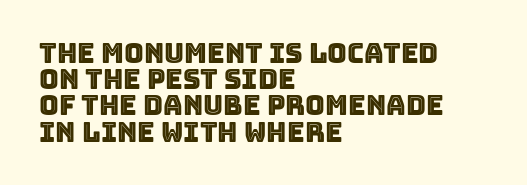
{"italic": "no", "underline": "no", "align": "left", "line_spacing": "tight", "line_spacing_ratio": 0.97, "letter_spacing": "normal", "letter_spacing_em": 0.0, "glyph_px": 27}
